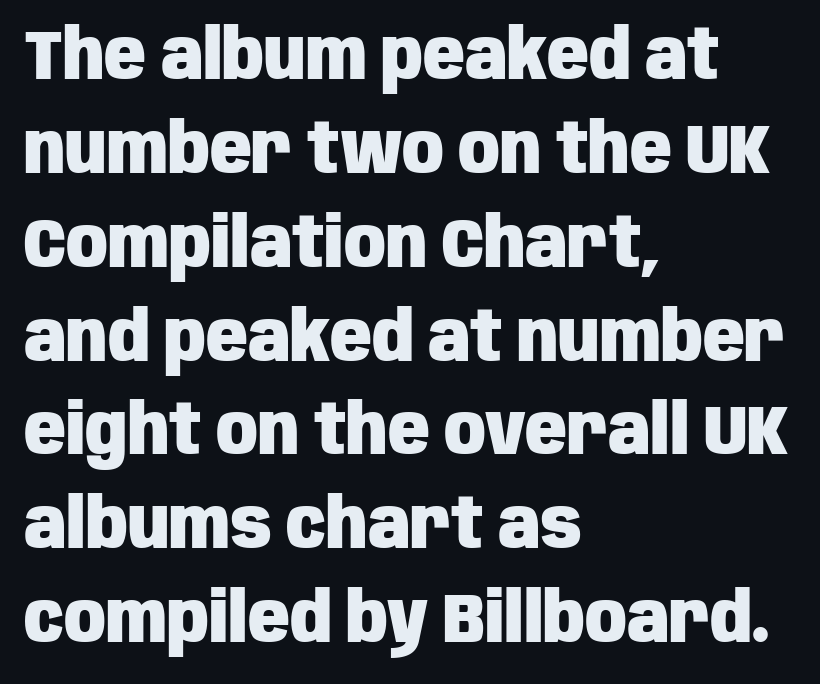
Does the leading feel generous? No, just average. Note the varied advance widths — an 'i' is clearly narrower than an 'm'. The typesetting leans heavy: a genuine bold. This sample uses a sans-serif face. Lines of text with bare space underneath.
